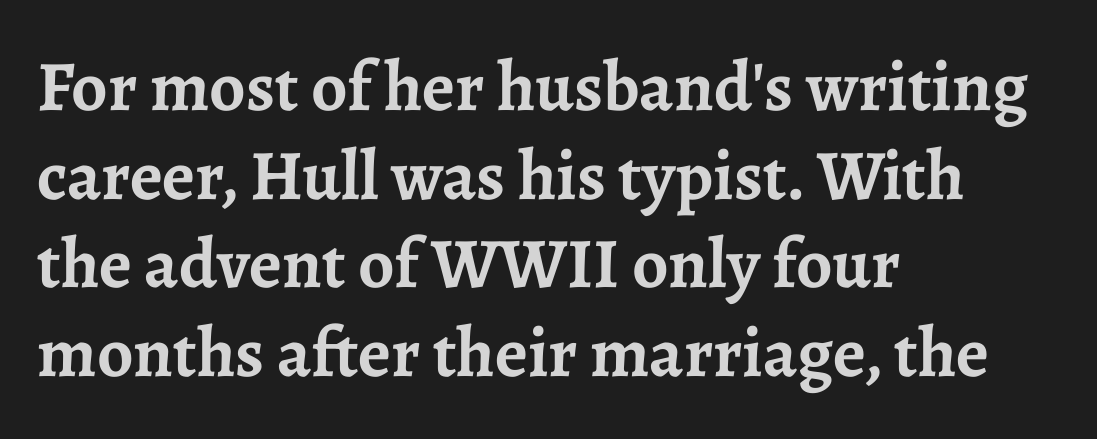
You could not count columns in this text — the font is proportionally spaced. The specimen omits any rule beneath the text block's lines. Notice how thick the strokes are: this is what a full bold looks like. The glyphs in this specimen are seriffed. A classic flush-left, rag-right setting is used for this passage.
